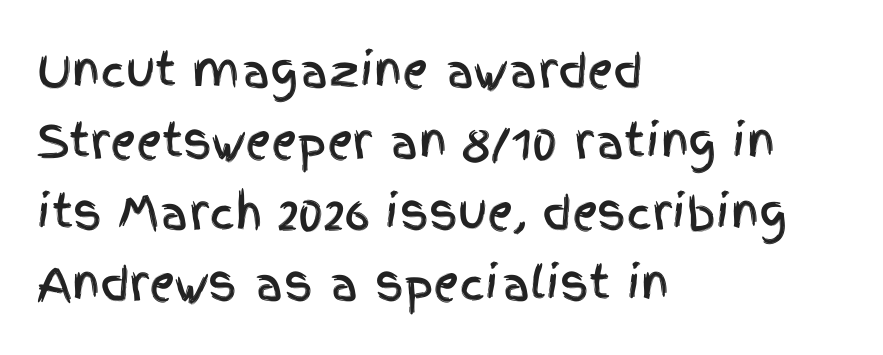
{"serif": "no", "italic": "no", "width": "condensed", "x_height": "large", "monospaced": "no", "underline": "no", "align": "left", "line_spacing": "normal", "line_spacing_ratio": 1.58, "letter_spacing": "normal", "letter_spacing_em": 0.0, "glyph_px": 45}
